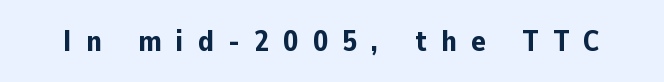
The rendering inserts visible extra space after every character. Note: no serifs on the glyphs. Spacing verdict: proportional, widths tailored to each character. Vertical strokes here are truly vertical. Decoration check: the copy has no underline. Strokes here are thick enough to call this a true bold.
